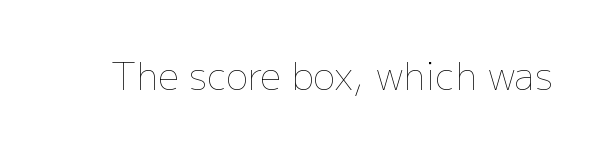
The image shows 37 px thin type, upright; set normal letter spacing, not underlined; low stroke contrast and a medium x-height.
